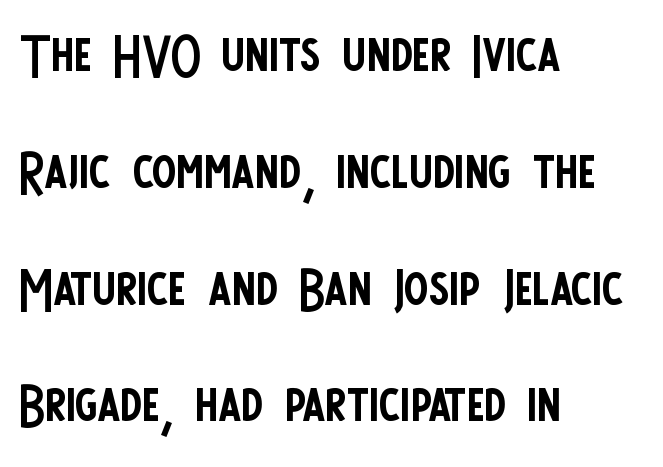
{"serif": "no", "italic": "no", "bold": "no", "weight": "regular", "width": "condensed", "stroke_contrast": "low", "x_height": "large", "monospaced": "no", "underline": "no", "align": "left", "line_spacing": "normal", "line_spacing_ratio": 1.6, "letter_spacing": "normal", "letter_spacing_em": 0.0, "glyph_px": 73}
